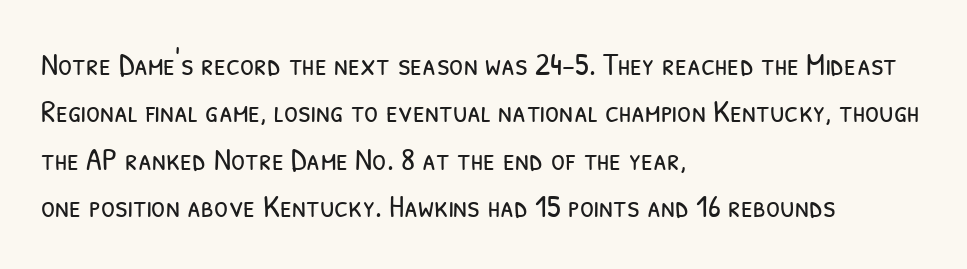
The image shows 32 px light, condensed sans-serif type; set left-aligned, normal line spacing (1.48x), normal letter spacing, not underlined; low stroke contrast and a medium x-height.
